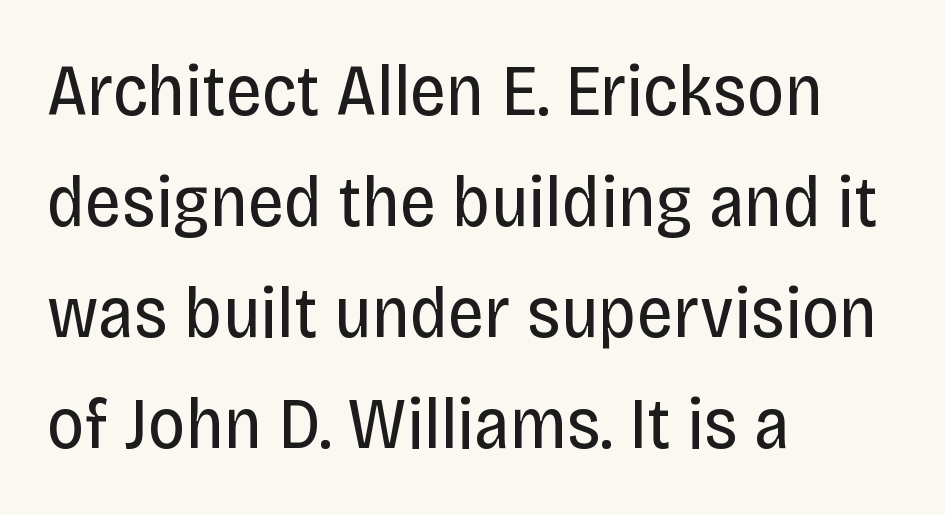
Q: Is the text bold? A: No.
Q: Is the text italic (slanted)? A: No, it is upright.
Q: Is the typeface a serif or a sans-serif typeface? A: Sans-serif.
Q: Is the text underlined? A: No.
Q: How is the paragraph aligned? A: Left-aligned.
Q: Is the spacing between letters normal or unusually wide? A: Normal.
Q: Is the spacing between lines tight, normal or loose? A: Normal.
Q: Width (condensed, normal, or wide)? A: Condensed.
Q: Stroke contrast? A: Low.
Q: x-height? A: Large.
Q: Monospaced? A: No.
